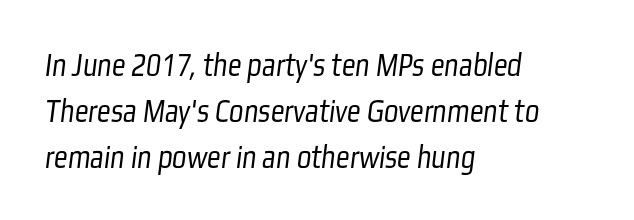
The image shows 34 px light, condensed sans-serif type; set left-aligned, normal line spacing (1.35x), normal letter spacing, not underlined; low stroke contrast and a medium x-height.
